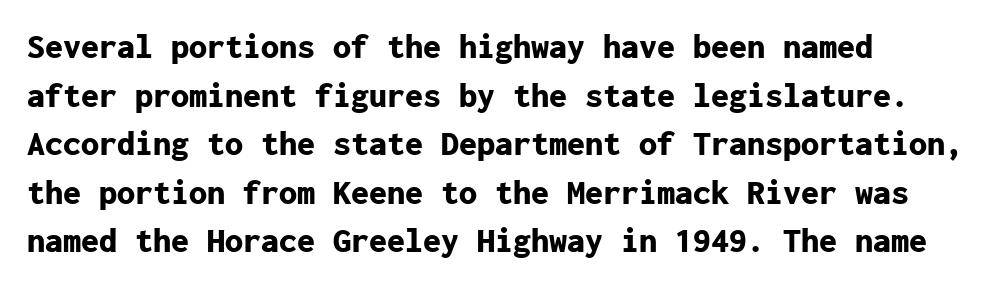
Notice how descenders clear the ascenders below comfortably — that's standard leading. Vertical strokes here are truly vertical. Font category for this specimen: sans-serif. The letters sit at their default tracking, neither squeezed nor spread.
